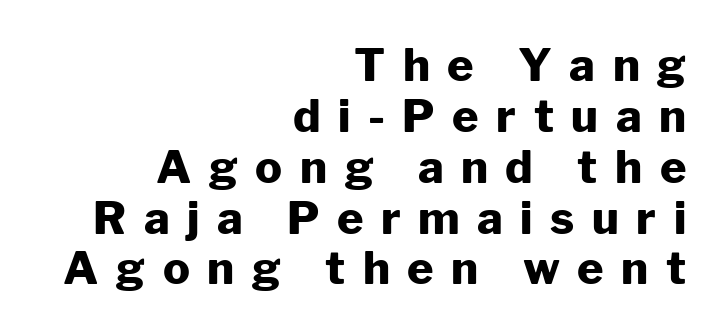
{"serif": "no", "italic": "no", "bold": "yes", "weight": "heavy", "width": "normal", "stroke_contrast": "low", "x_height": "medium", "monospaced": "no", "underline": "no", "align": "right", "line_spacing": "tight", "line_spacing_ratio": 1.13, "letter_spacing": "wide", "letter_spacing_em": 0.39, "glyph_px": 45}
